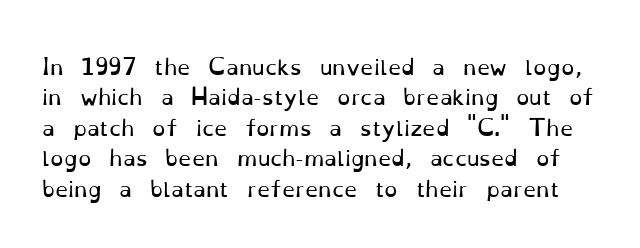
The image shows 21 px text type, upright; set normal line spacing (1.45x), normal letter spacing, not underlined.
